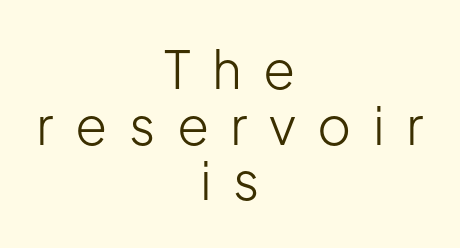
Each word looks stretched out because of the extra space between its letters. The paragraph has two soft edges and a firm central axis. Bare-footed words on every line. Varying glyph widths throughout — classic text-font behaviour. Italic: no, the glyphs are upright roman.
